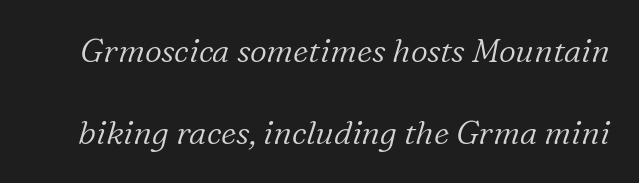
The image shows 33 px light serif type, italic (leaning right); set loose line spacing (2.49x), normal letter spacing, not underlined; low stroke contrast and a medium x-height.
